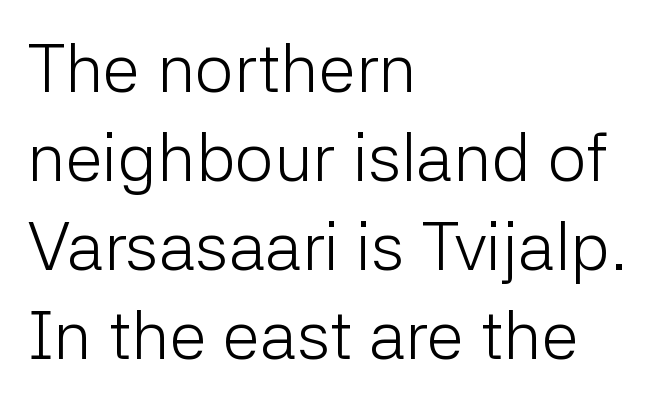
Q: Is the text bold? A: No.
Q: Is the text italic (slanted)? A: No, it is upright.
Q: Is the typeface a serif or a sans-serif typeface? A: Sans-serif.
Q: Is the text underlined? A: No.
Q: How is the paragraph aligned? A: Left-aligned.
Q: Is the spacing between letters normal or unusually wide? A: Normal.
Q: Is the spacing between lines tight, normal or loose? A: Normal.
Q: Width (condensed, normal, or wide)? A: Normal.
Q: Stroke contrast? A: Low.
Q: x-height? A: Medium.
Q: Monospaced? A: No.
